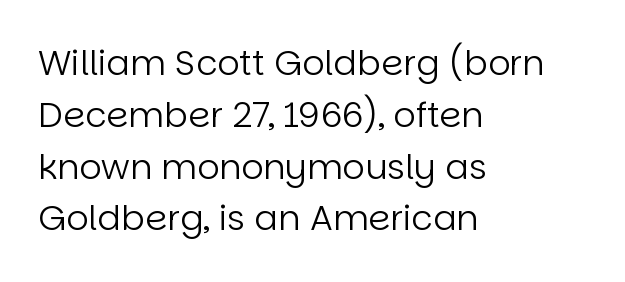
Q: Is the text bold? A: No.
Q: Is the text italic (slanted)? A: No, it is upright.
Q: Is the typeface a serif or a sans-serif typeface? A: Sans-serif.
Q: Is the text underlined? A: No.
Q: How is the paragraph aligned? A: Left-aligned.
Q: Is the spacing between letters normal or unusually wide? A: Normal.
Q: Is the spacing between lines tight, normal or loose? A: Normal.
Q: Width (condensed, normal, or wide)? A: Normal.
Q: Stroke contrast? A: Low.
Q: x-height? A: Large.
Q: Monospaced? A: No.
